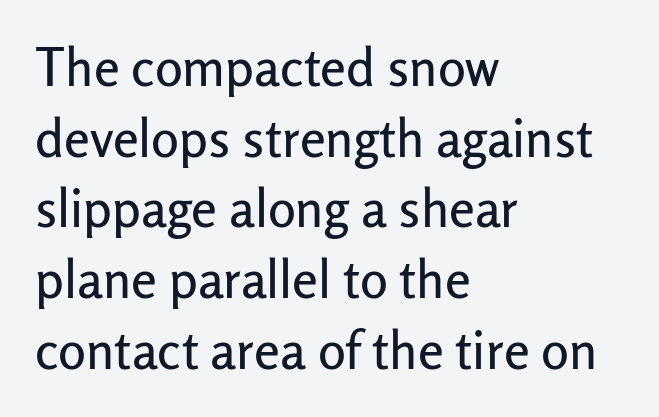
Summary of vertical rhythm: regular, with standard interline spacing. Nope, no serifs anywhere on these letters. Notice how the stems are strictly vertical — no italics here. Horizontal alignment here is leftward, the default for most running prose. Nobody drew a line under any word here.
